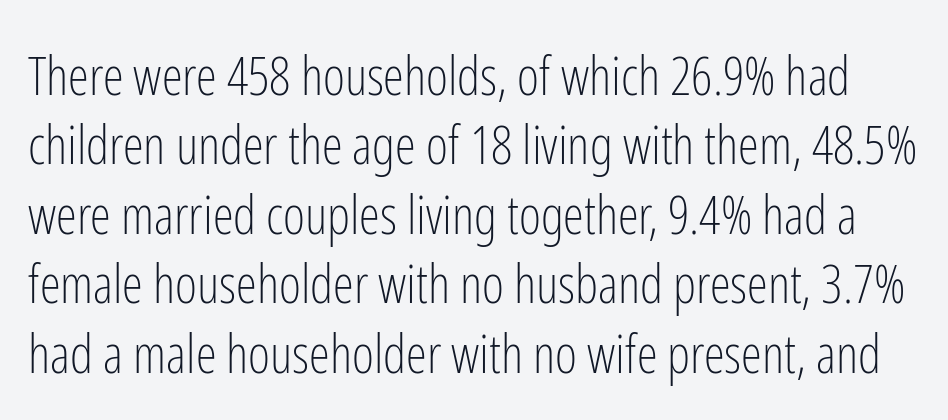
The image shows 53 px light, condensed sans-serif type, upright; set normal line spacing (1.31x), normal letter spacing, not underlined; low stroke contrast and a medium x-height.
